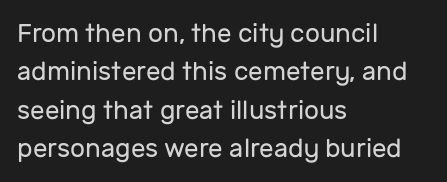
Q: Is the text bold? A: No.
Q: Is the text italic (slanted)? A: No, it is upright.
Q: Is the text underlined? A: No.
Q: How is the paragraph aligned? A: Left-aligned.
Q: Is the spacing between letters normal or unusually wide? A: Normal.
Q: Is the spacing between lines tight, normal or loose? A: Normal.
